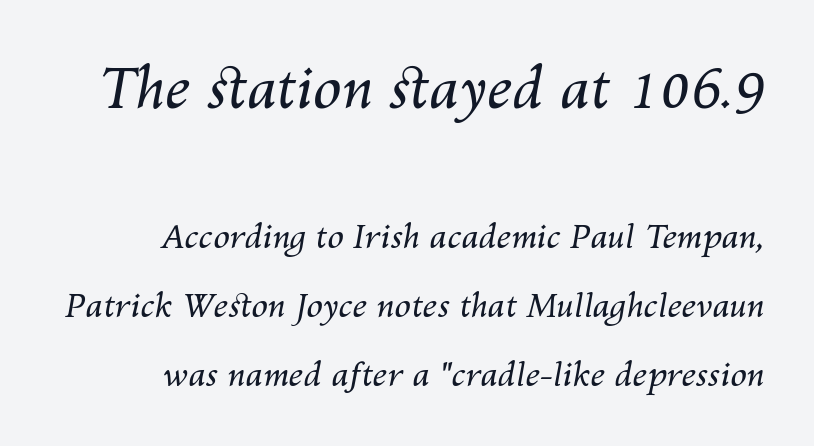
Tracking value appears to be zero — textbook default spacing. The strokes are not fattened; the text isn't bold. This sample is right-justified, so line beginnings fall wherever the words allow. Compared with ordinary roman type, these characters are visibly tilted.
